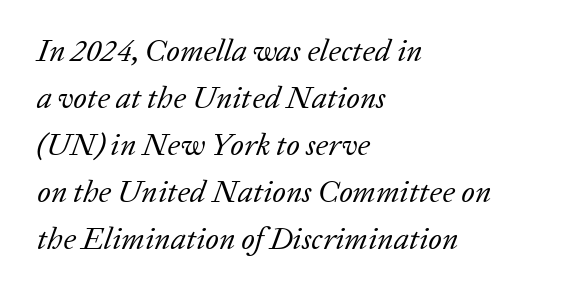
The characters display serif detailing at their extremities. Compared with a centered layout, this one pins lines to the left instead. Is there much room between lines? A standard amount, neither cramped nor airy. Unbolded letterforms with no extra heft. Varying glyph widths throughout — classic text-font behaviour. Descender tails drop into unmarked territory.
